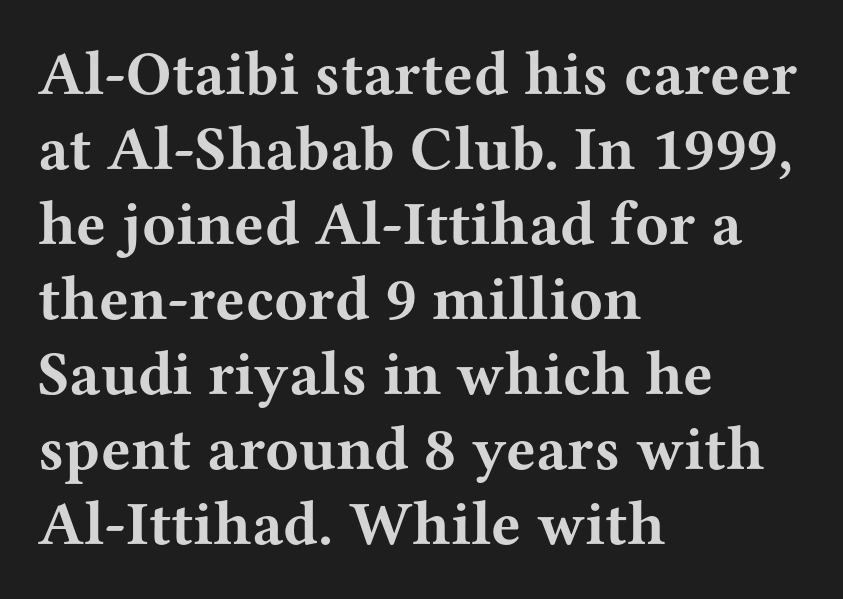
{"serif": "yes", "italic": "no", "bold": "yes", "weight": "bold", "width": "wide", "stroke_contrast": "medium", "x_height": "medium", "monospaced": "no", "underline": "no", "align": "left", "line_spacing_ratio": 1.21, "letter_spacing": "normal", "letter_spacing_em": 0.0, "glyph_px": 62}
